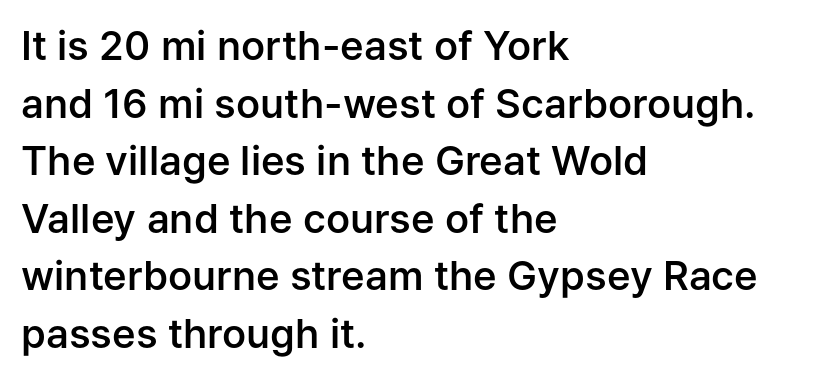
{"serif": "no", "italic": "no", "bold": "semi", "weight": "semibold", "width": "normal", "stroke_contrast": "low", "x_height": "medium", "monospaced": "no", "underline": "no", "align": "left", "line_spacing": "normal", "line_spacing_ratio": 1.44, "letter_spacing": "normal", "letter_spacing_em": 0.0, "glyph_px": 40}
